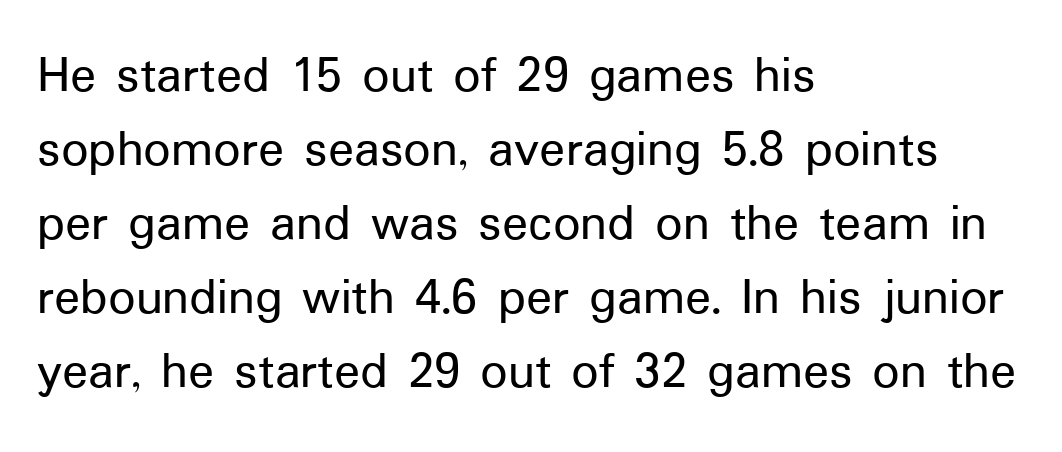
Visually the block forms a straight wall on the left and a jagged coastline on the right. The area under the type is left untouched. Is there much room between lines? A standard amount, neither cramped nor airy. This sample uses a sans-serif face. Tracking value appears to be zero — textbook default spacing. A typesetter would call this proportional, since set widths differ per character.
